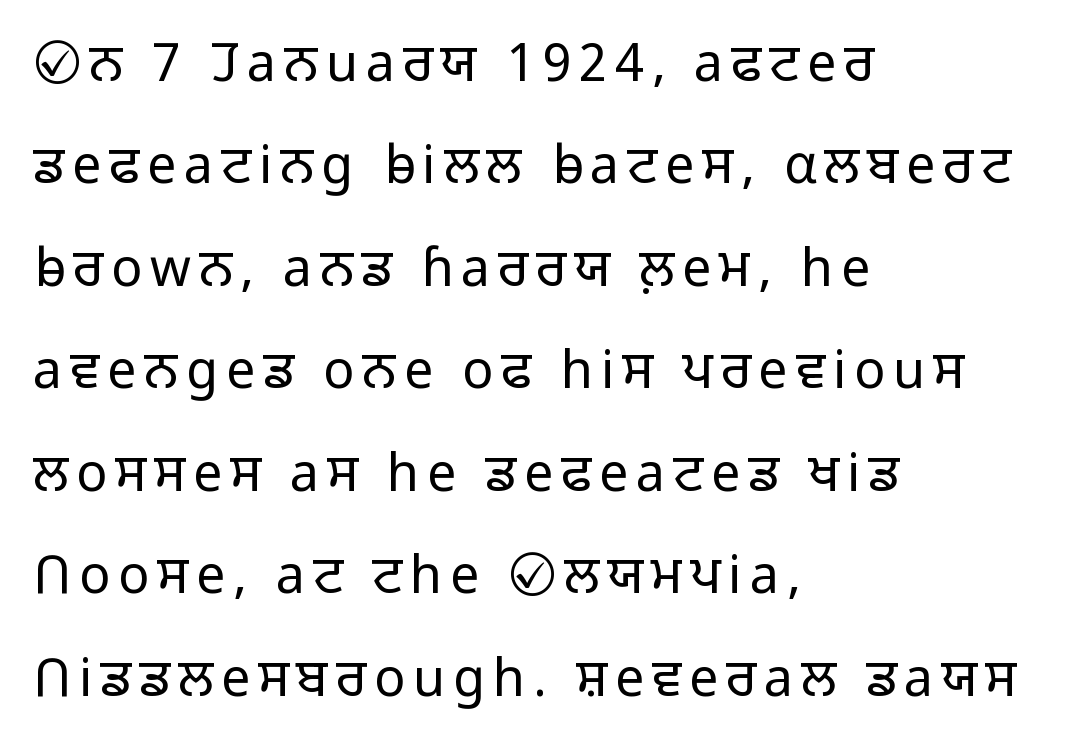
Q: Is the text bold? A: No.
Q: Is the text italic (slanted)? A: No, it is upright.
Q: Is the typeface a serif or a sans-serif typeface? A: Sans-serif.
Q: Is the text underlined? A: No.
Q: How is the paragraph aligned? A: Left-aligned.
Q: Is the spacing between lines tight, normal or loose? A: Loose.
Q: Width (condensed, normal, or wide)? A: Normal.
Q: Stroke contrast? A: Low.
Q: x-height? A: Medium.
Q: Monospaced? A: No.
